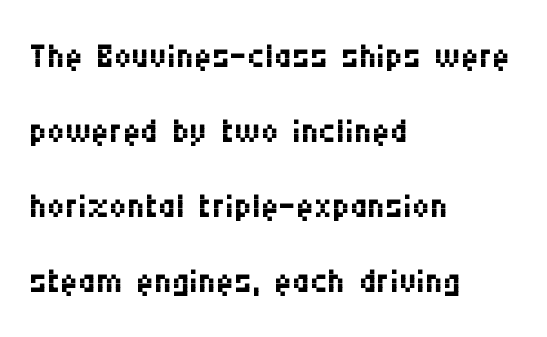
Words float on clear page, feet unadorned. Horizontal bands of white between lines are of average thickness. To sum up the face: it is a sans, with no serifs. This rendering uses left alignment, leaving the right contour irregular. Each stroke keeps to a modest, everyday thickness or less. A typesetter would call this proportional, since set widths differ per character.
